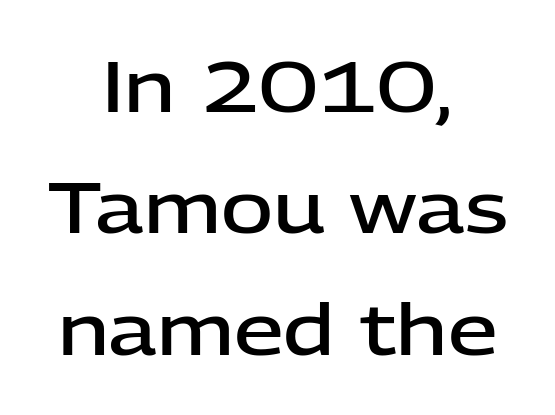
As a designer I'd log this as weight 600, semibold. The letterforms sit shoulder to shoulder at normal distance. The text block is weighted toward neither margin, spreading evenly from the middle. The space beneath each line is pristine and unruled.
